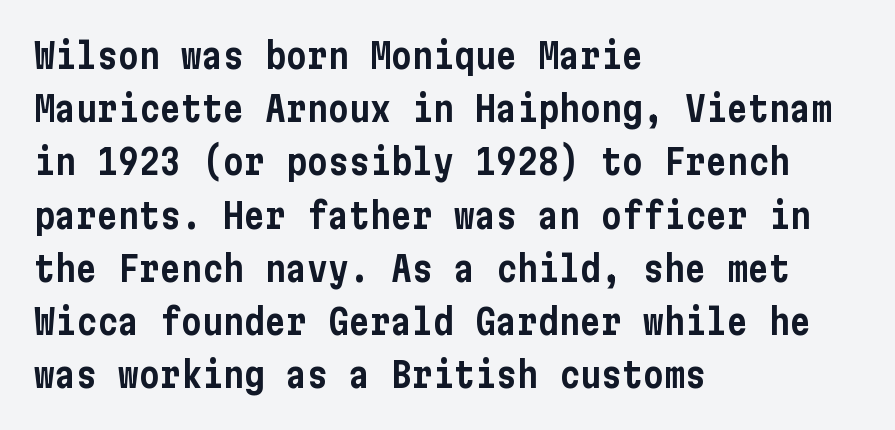
The image shows 35 px condensed sans-serif type, upright; set left-aligned, normal line spacing (1.52x), normal letter spacing, not underlined; low stroke contrast and a medium x-height.
